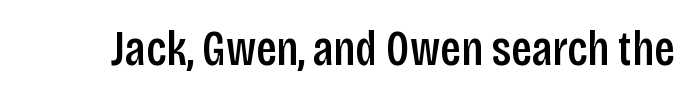
Check under the words: just untouched page. Letterform terminals end flat and unadorned throughout the passage. A typesetter would mark this as roman, not italic. The letters advance in unequal steps, a hallmark of proportional type. Here the glyphs are tracked normally, forming tight word shapes.
